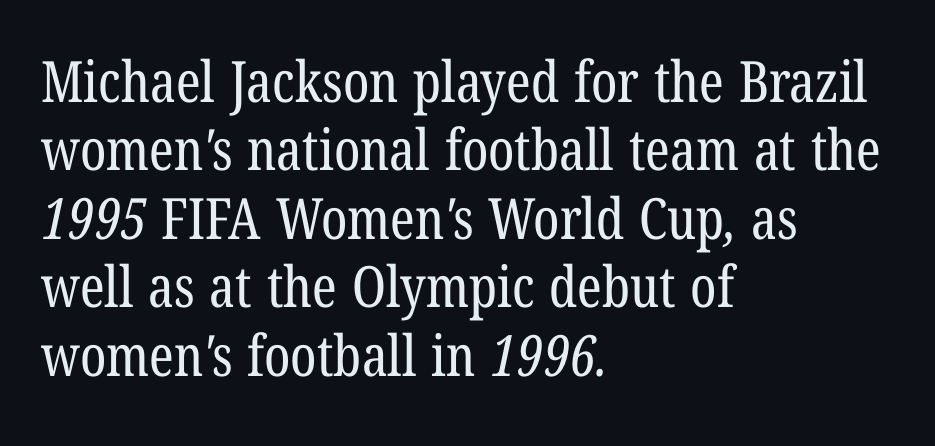
{"serif": "yes", "bold": "no", "weight": "regular", "width": "condensed", "stroke_contrast": "low", "x_height": "medium", "monospaced": "no", "underline": "no", "align": "left", "line_spacing_ratio": 1.2, "letter_spacing": "normal", "letter_spacing_em": 0.0, "glyph_px": 57}
